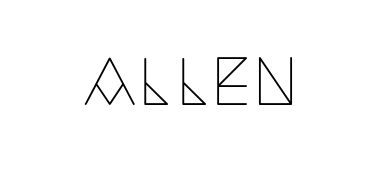
The image shows 62 px thin, condensed serif type, upright; set normal letter spacing, not underlined; low stroke contrast and a large x-height.
